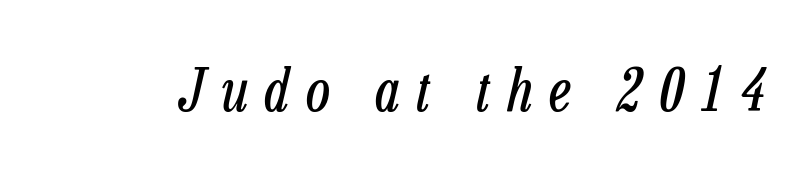
Q: Is the text bold? A: No.
Q: Is the text italic (slanted)? A: Yes, it leans right by about 13 degrees.
Q: Is the text underlined? A: No.
Q: Is the spacing between letters normal or unusually wide? A: Unusually wide.
Q: Width (condensed, normal, or wide)? A: Condensed.
Q: Stroke contrast? A: Low.
Q: x-height? A: Medium.
Q: Monospaced? A: No.
